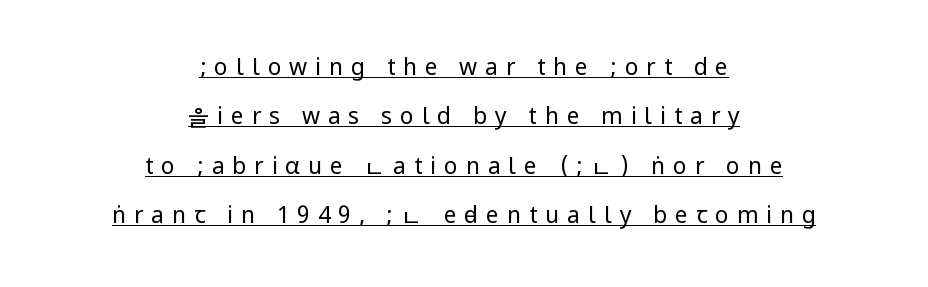
{"italic": "no", "bold": "no", "underline": "yes", "align": "center", "line_spacing": "loose", "line_spacing_ratio": 2.15, "letter_spacing": "wide", "letter_spacing_em": 0.34, "glyph_px": 23}
